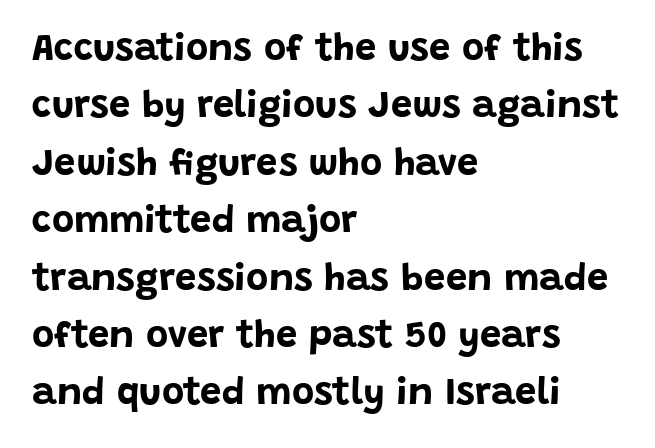
Designer's note — italics off, roman on. If you measured baseline to baseline, you'd find a middling distance. These lines carry a lot of weight — the face is fully bold. The passage shown is typeset with a sans-serif family. Reading down the block, your eye returns to a fixed left position each line.
